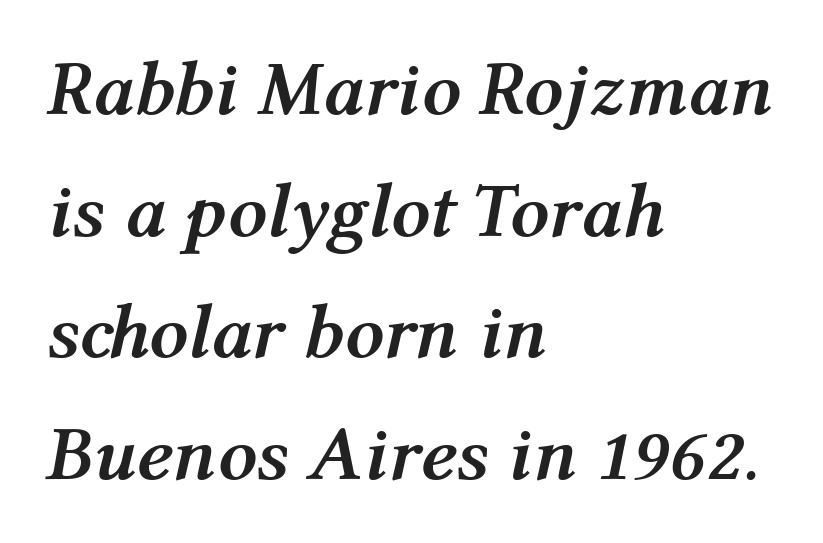
{"italic": "yes", "lean": "right", "slant_degrees": 12, "bold": "yes", "weight": "semibold", "width": "normal", "stroke_contrast": "medium", "x_height": "medium", "monospaced": "no", "underline": "no", "align": "left", "line_spacing": "normal", "line_spacing_ratio": 1.58, "letter_spacing": "normal", "letter_spacing_em": 0.0, "glyph_px": 77}
